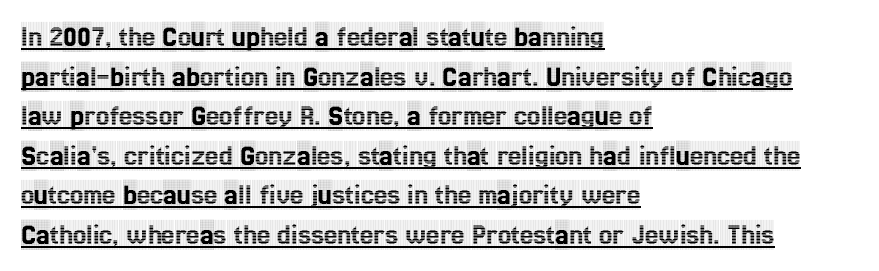
{"serif": "yes", "italic": "no", "width": "condensed", "x_height": "large", "monospaced": "no", "underline": "yes", "align": "left", "line_spacing": "normal", "line_spacing_ratio": 1.32, "letter_spacing": "normal", "letter_spacing_em": 0.0, "glyph_px": 30}
